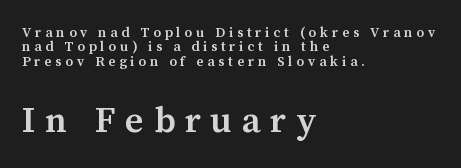
{"serif": "yes", "italic": "no", "bold": "semi", "weight": "semibold", "width": "normal", "stroke_contrast": "medium", "x_height": "medium", "monospaced": "no", "underline": "no", "align": "left", "line_spacing": "tight", "line_spacing_ratio": 1.03, "letter_spacing": "wide", "letter_spacing_em": 0.27, "larger_block": "second", "size_ratio": 2.57, "glyph_px": 36}
